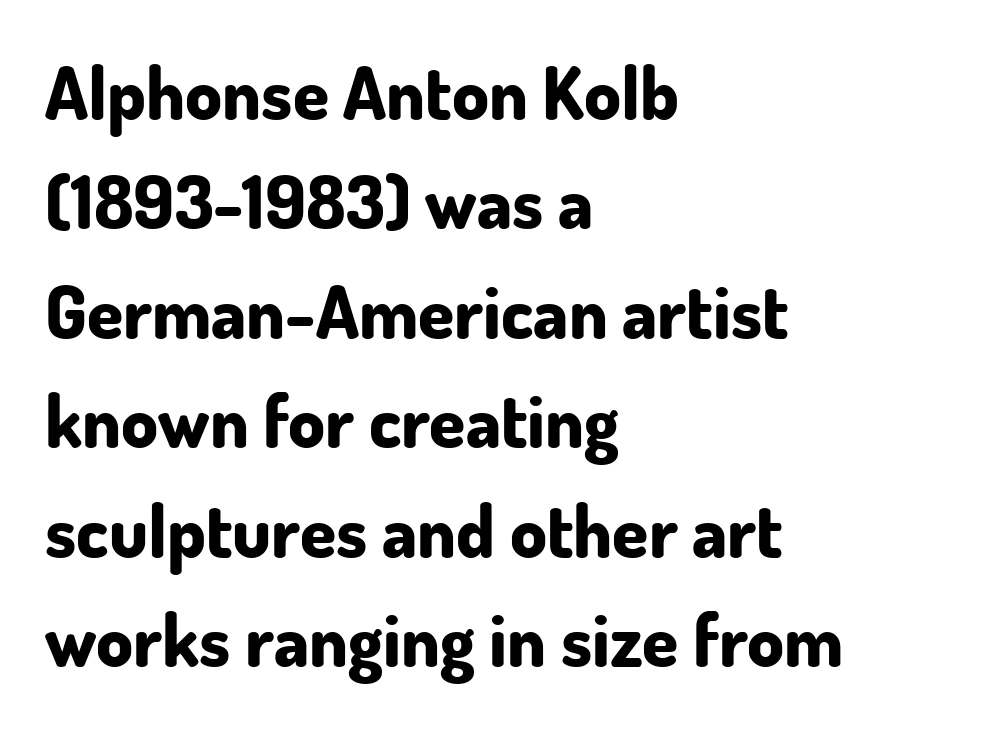
A normal amount of white space separates one row of letters from the next. The type sits square on the baseline with zero lean. Heft: maximum for text — a bold. Type style note: lacks serifs. What stands out about the letter spacing? Nothing — it is the standard amount. The letters advance in unequal steps, a hallmark of proportional type.
